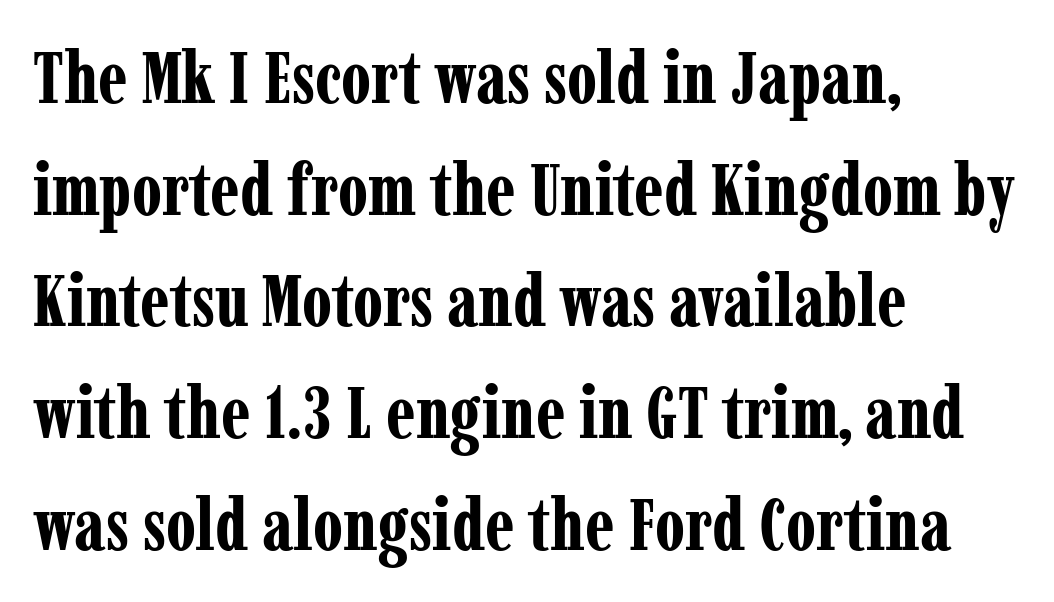
The image shows 73 px bold, condensed serif type, upright; set left-aligned, normal line spacing (1.53x), normal letter spacing, not underlined; low stroke contrast and a medium x-height.
